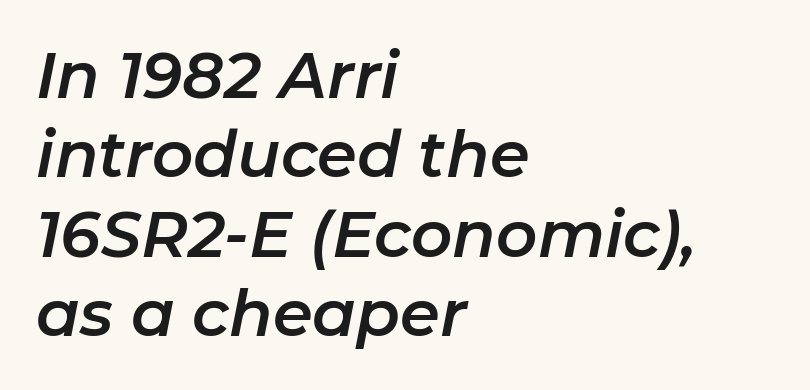
Here the designer chose a conventional face with non-uniform glyph widths. Descender tails drop into unmarked territory. Tracking here is standard; glyphs follow each other at the usual distance. The lines in this sample share a left origin and differ only in where they stop. Italic? Definitely — the glyphs are oblique.
